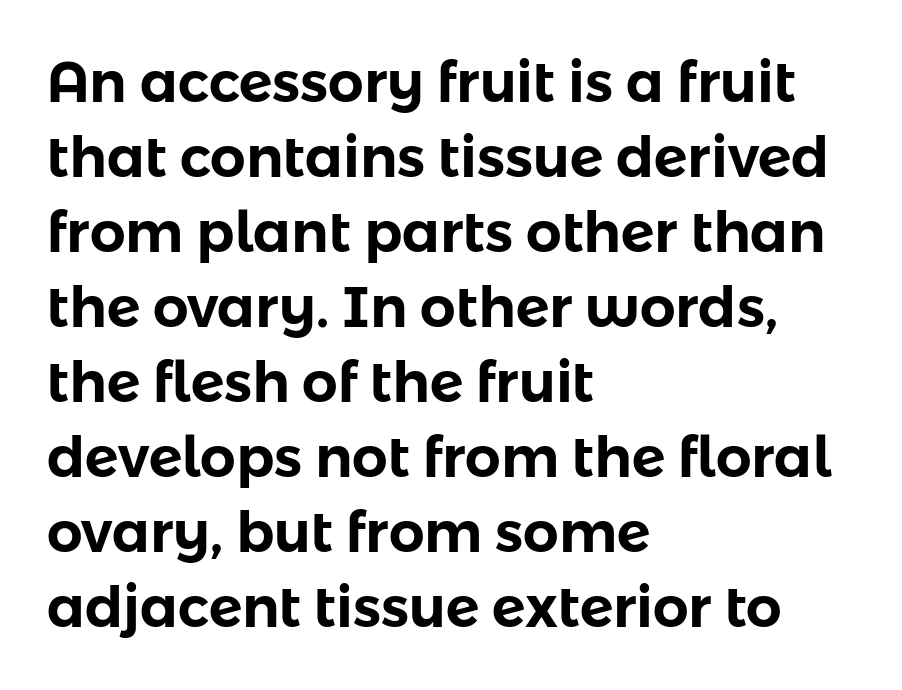
The image shows 56 px sans-serif type, upright; set left-aligned, normal line spacing (1.34x), normal letter spacing, not underlined; low stroke contrast and a medium x-height.
